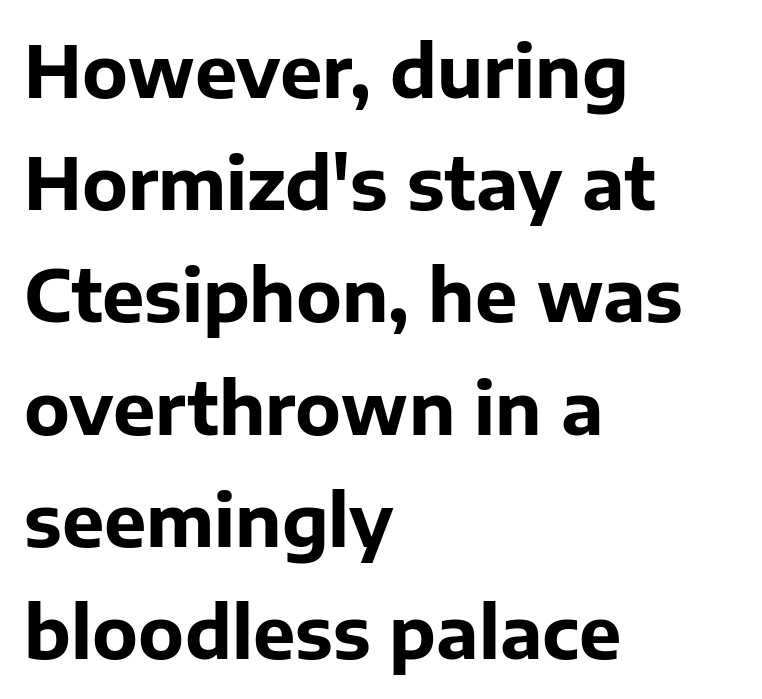
The image shows 71 px bold sans-serif type, upright; set left-aligned, normal line spacing (1.58x), normal letter spacing, not underlined; low stroke contrast and a medium x-height.
